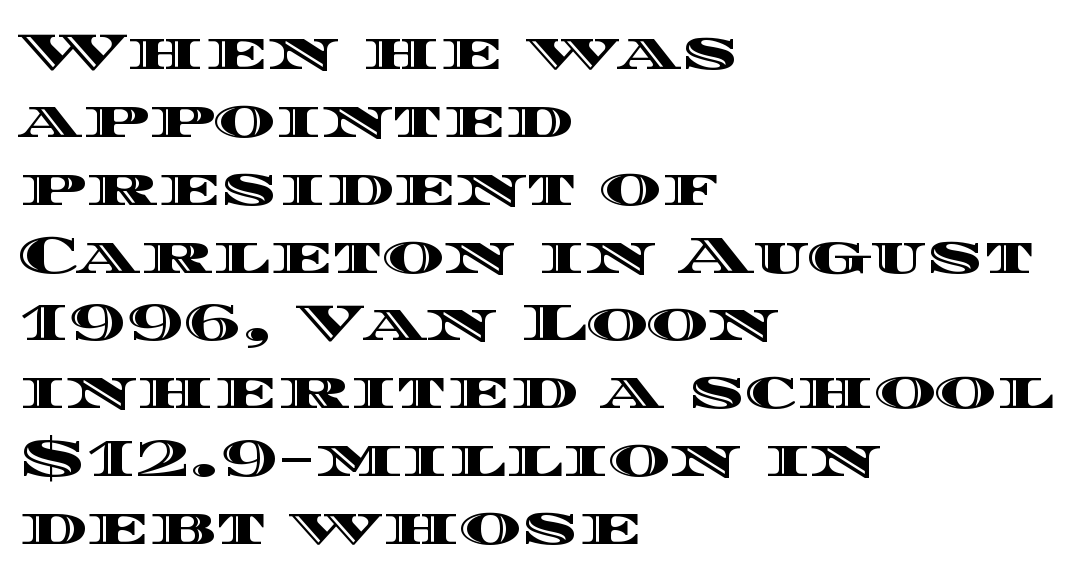
Q: Is the text italic (slanted)? A: No, it is upright.
Q: Is the text underlined? A: No.
Q: How is the paragraph aligned? A: Left-aligned.
Q: Is the spacing between letters normal or unusually wide? A: Normal.
Q: Is the spacing between lines tight, normal or loose? A: Normal.
Q: Width (condensed, normal, or wide)? A: Wide.
Q: x-height? A: Large.
Q: Monospaced? A: No.
